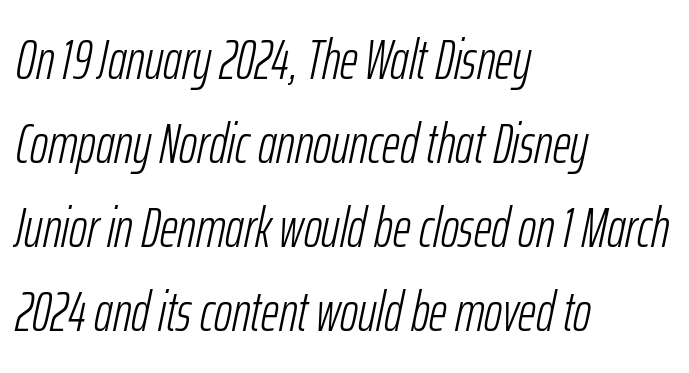
Q: Is the text bold? A: No.
Q: Is the text italic (slanted)? A: Yes, it leans right by about 12 degrees.
Q: Is the text underlined? A: No.
Q: How is the paragraph aligned? A: Left-aligned.
Q: Is the spacing between letters normal or unusually wide? A: Normal.
Q: Is the spacing between lines tight, normal or loose? A: Normal.
Q: Width (condensed, normal, or wide)? A: Condensed.
Q: Stroke contrast? A: Low.
Q: x-height? A: Medium.
Q: Monospaced? A: No.
